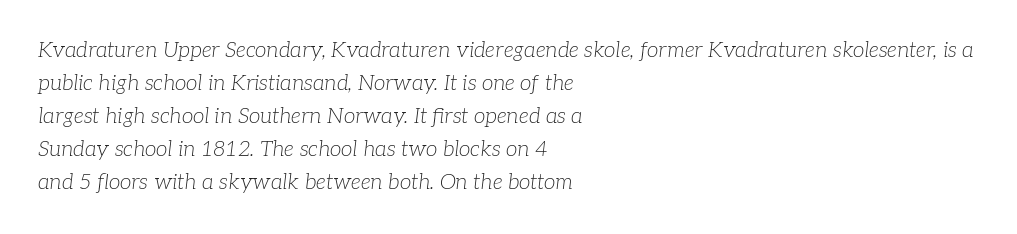
Evenly set lines give the paragraph a standard silhouette. Observe the lean: these are italic letterforms. The passage is arranged the way most books set body copy — flush left. Nobody touched the tracking dial on this one. No word sits above an underline.
